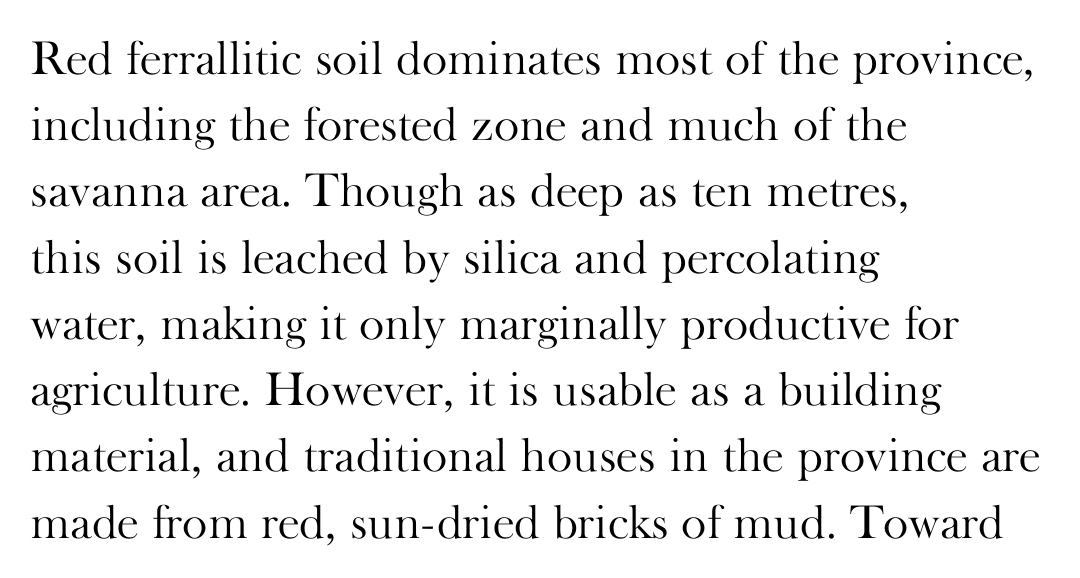
{"serif": "yes", "italic": "no", "bold": "no", "weight": "light", "width": "normal", "stroke_contrast": "high", "x_height": "small", "monospaced": "no", "underline": "no", "align": "left", "line_spacing": "normal", "line_spacing_ratio": 1.38, "letter_spacing": "normal", "letter_spacing_em": 0.0, "glyph_px": 48}
